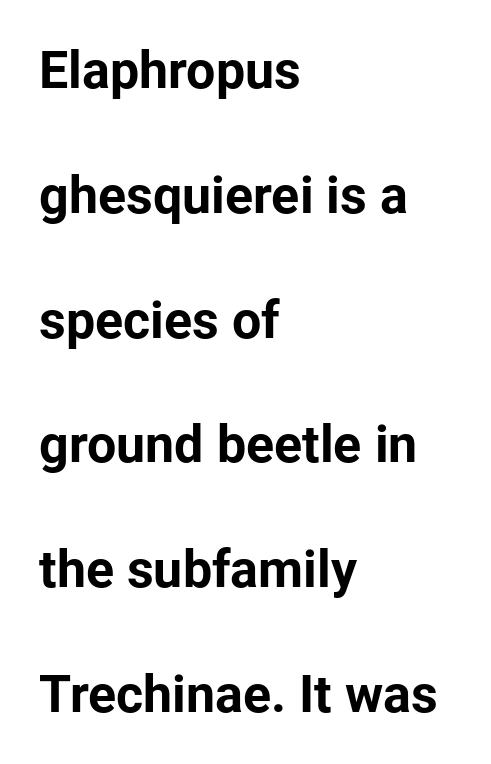
{"serif": "no", "italic": "no", "bold": "yes", "weight": "bold", "width": "normal", "stroke_contrast": "low", "x_height": "medium", "monospaced": "no", "underline": "no", "align": "left", "line_spacing": "loose", "line_spacing_ratio": 2.4, "letter_spacing": "normal", "letter_spacing_em": 0.0, "glyph_px": 52}
